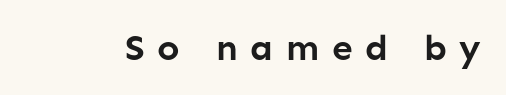
The type sits square on the baseline with zero lean. Between one letter and the next there's a generous, obvious gap. This sample has the flowing, uneven cadence of proportional lettering. The designer went with a sans here, leaving each stem footless. Has an underline been added? It has not.
